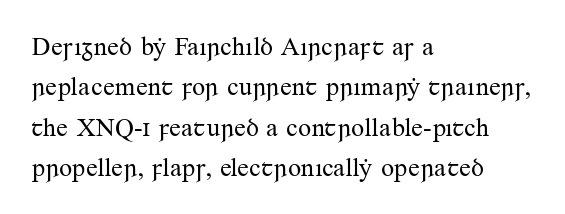
{"italic": "no", "bold": "no", "underline": "no", "align": "left", "line_spacing": "normal", "line_spacing_ratio": 1.55, "letter_spacing": "normal", "letter_spacing_em": 0.0, "glyph_px": 26}
